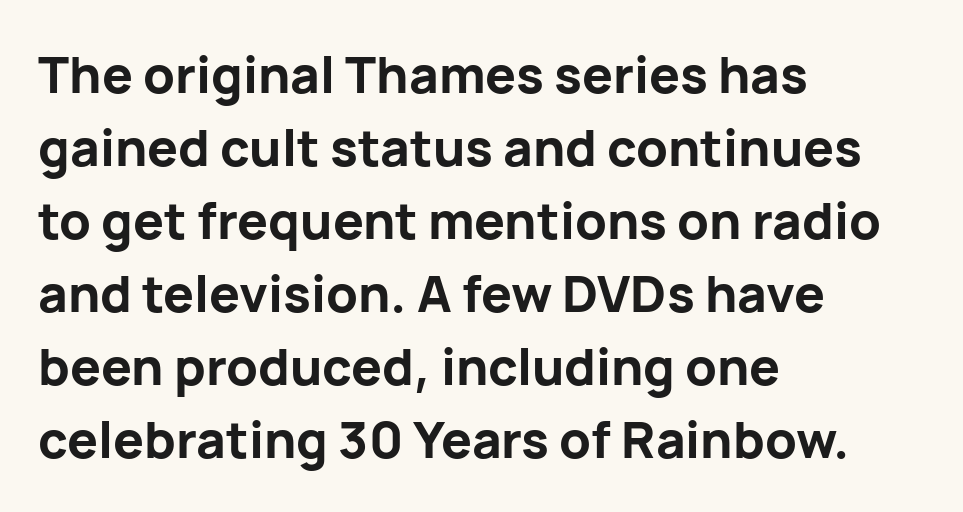
The image shows 51 px bold sans-serif type, upright; set left-aligned, normal line spacing (1.43x), normal letter spacing, not underlined; low stroke contrast and a medium x-height.
